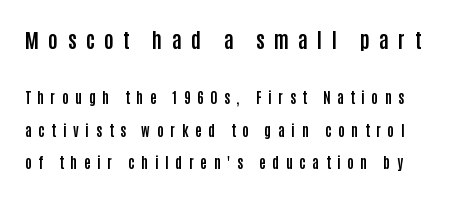
Q: Is the text bold? A: Yes.
Q: Is the text italic (slanted)? A: No, it is upright.
Q: Is the text underlined? A: No.
Q: How is the paragraph aligned? A: Left-aligned.
Q: Is the spacing between letters normal or unusually wide? A: Unusually wide.
Q: Is the spacing between lines tight, normal or loose? A: Loose.
Q: Which block of text is set in a larger size, the first (top) or the second (bottom)? A: The first (top) one.
